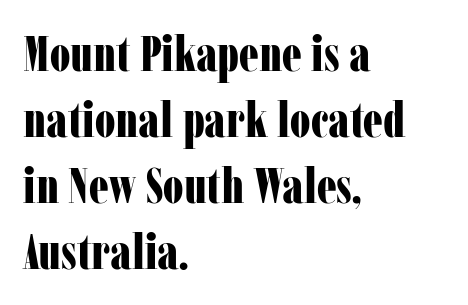
{"serif": "yes", "italic": "no", "bold": "yes", "weight": "bold", "width": "condensed", "stroke_contrast": "low", "x_height": "medium", "monospaced": "no", "underline": "no", "align": "left", "line_spacing": "normal", "line_spacing_ratio": 1.32, "letter_spacing": "normal", "letter_spacing_em": 0.0, "glyph_px": 50}
